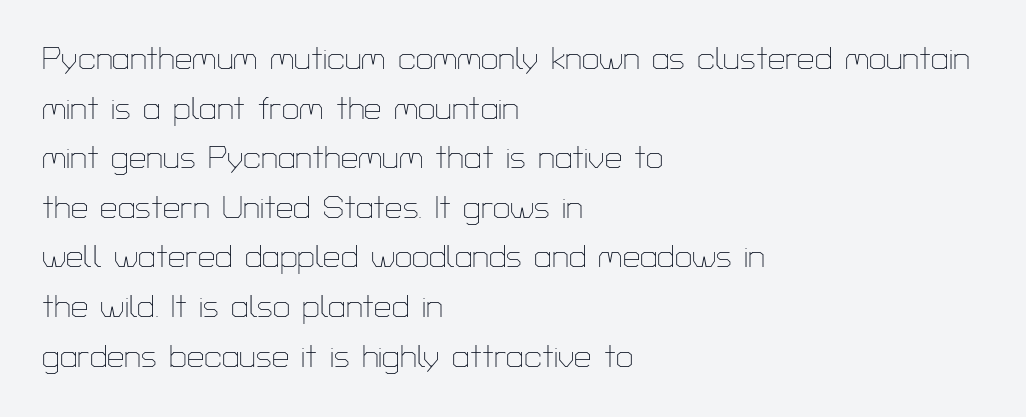
Q: Is the text bold? A: No.
Q: Is the text italic (slanted)? A: No, it is upright.
Q: Is the typeface a serif or a sans-serif typeface? A: Sans-serif.
Q: Is the text underlined? A: No.
Q: How is the paragraph aligned? A: Left-aligned.
Q: Is the spacing between letters normal or unusually wide? A: Normal.
Q: Is the spacing between lines tight, normal or loose? A: Normal.
Q: Width (condensed, normal, or wide)? A: Normal.
Q: Stroke contrast? A: Low.
Q: x-height? A: Medium.
Q: Monospaced? A: No.
